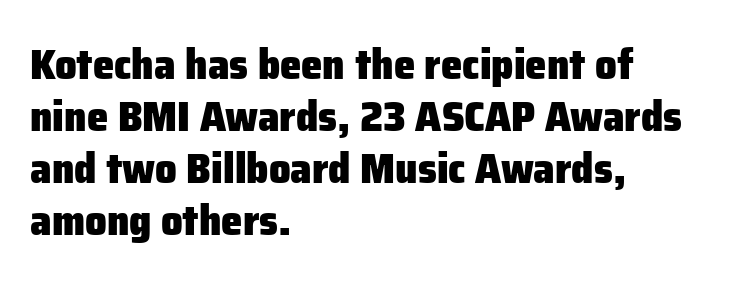
The type family on display is of the sans-serif kind. These lines carry a lot of weight — the face is fully bold. Leftover space on each line is placed entirely after the last word. The horizontal fit of the characters is conventional and even.
